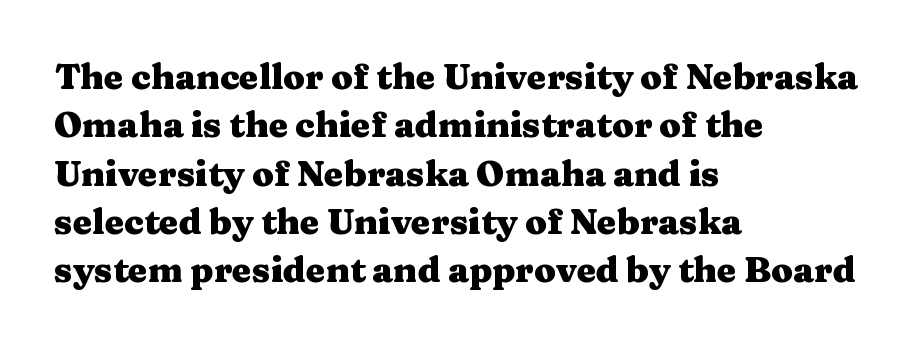
Quick note: not italic, upright. Letters rest on an invisible, unmarked baseline. The rendering uses natural spacing where letterforms have individual widths. The typesetting leans heavy: a genuine bold. The designer left line spacing at the default. How are the letters spaced? Ordinarily, with no added tracking.
